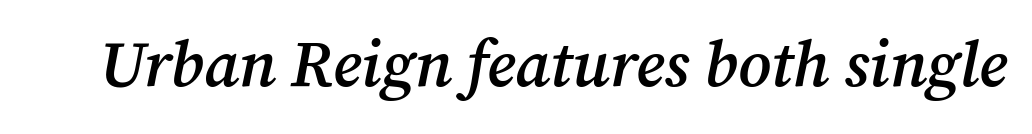
Q: Is the text bold? A: Semi-bold.
Q: Is the text italic (slanted)? A: Yes, it leans right by about 12 degrees.
Q: Is the typeface a serif or a sans-serif typeface? A: Serif.
Q: Is the text underlined? A: No.
Q: Is the spacing between letters normal or unusually wide? A: Normal.
Q: Width (condensed, normal, or wide)? A: Normal.
Q: Stroke contrast? A: Medium.
Q: x-height? A: Medium.
Q: Monospaced? A: No.
